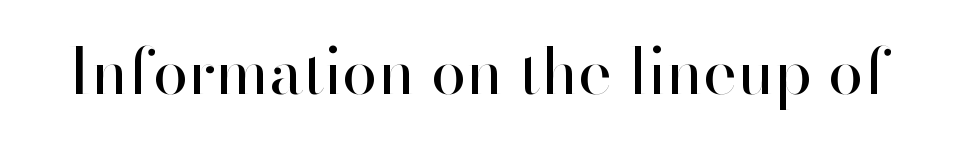
The image shows 64 px regular-weight sans-serif type, upright; set normal letter spacing, not underlined; high stroke contrast and a small x-height.
